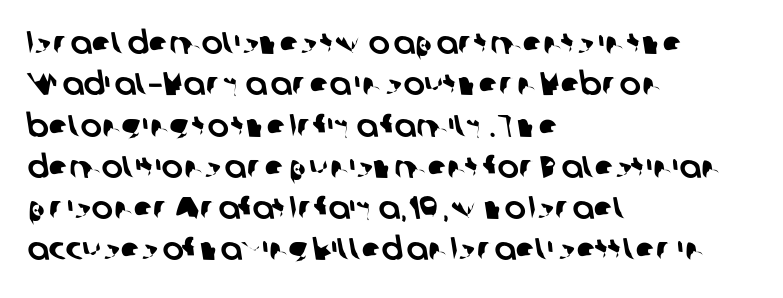
The image shows 32 px sans-serif type; set left-aligned, normal line spacing (1.29x), normal letter spacing, not underlined; low stroke contrast and a medium x-height.
